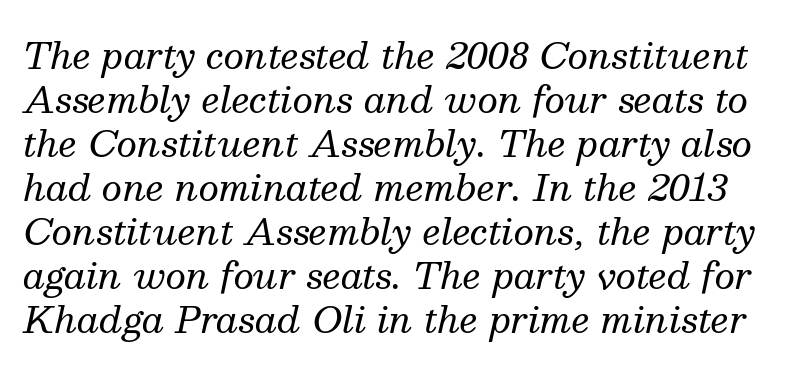
The image shows 36 px regular-weight serif type, italic (leaning right); set line spacing 1.22x, normal letter spacing, not underlined; medium stroke contrast and a medium x-height.
